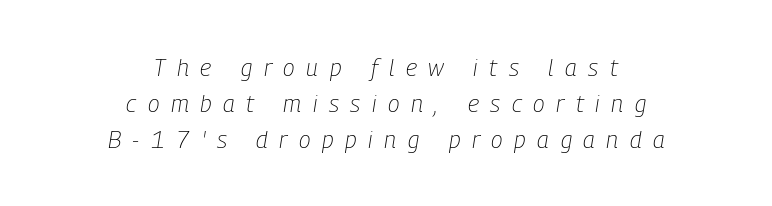
The image shows 24 px text type, italic (leaning right); set centered, normal line spacing (1.5x), unusually wide letter spacing (+0.48 em), not underlined.
